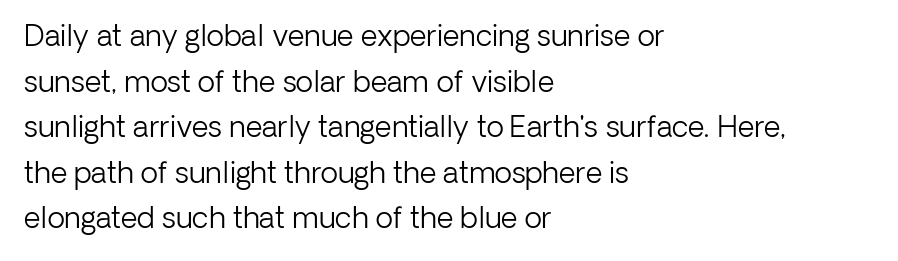
The image shows 29 px light sans-serif type, upright; set left-aligned, normal line spacing (1.57x), normal letter spacing, not underlined; low stroke contrast and a medium x-height.
